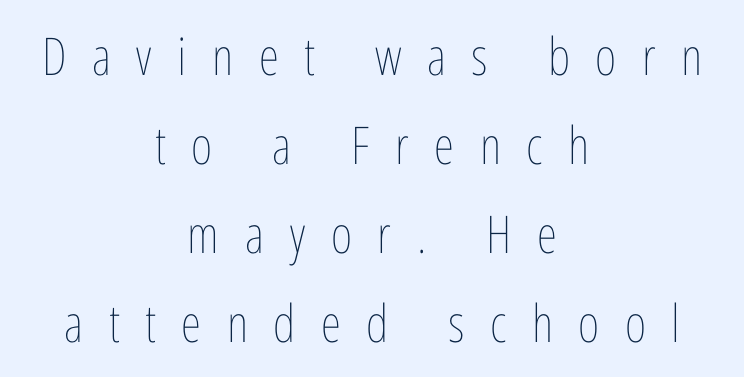
{"italic": "no", "bold": "no", "weight": "thin", "width": "condensed", "stroke_contrast": "low", "x_height": "medium", "monospaced": "no", "underline": "no", "align": "center", "line_spacing_ratio": 1.71, "letter_spacing": "wide", "letter_spacing_em": 0.49, "glyph_px": 52}
